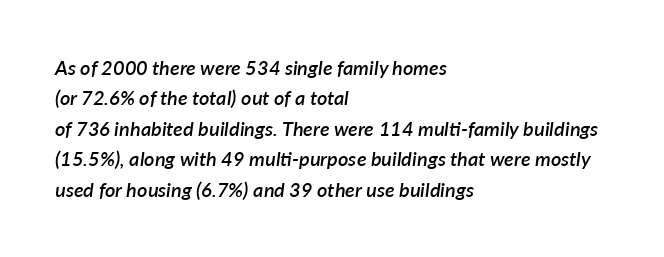
Q: Is the text bold? A: Semi-bold.
Q: Is the text italic (slanted)? A: Yes, it leans right by about 7 degrees.
Q: Is the text underlined? A: No.
Q: How is the paragraph aligned? A: Left-aligned.
Q: Is the spacing between letters normal or unusually wide? A: Normal.
Q: Is the spacing between lines tight, normal or loose? A: Normal.
